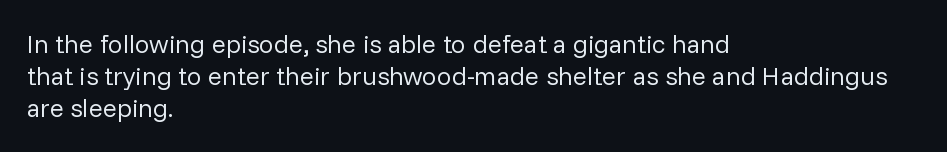
{"italic": "no", "bold": "no", "underline": "no", "align": "left", "line_spacing_ratio": 1.24, "letter_spacing": "normal", "letter_spacing_em": 0.0, "glyph_px": 26}
